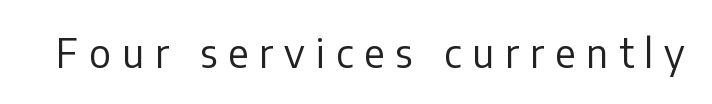
Q: Is the text bold? A: No.
Q: Is the text italic (slanted)? A: No, it is upright.
Q: Is the typeface a serif or a sans-serif typeface? A: Sans-serif.
Q: Is the text underlined? A: No.
Q: Is the spacing between letters normal or unusually wide? A: Unusually wide.
Q: Width (condensed, normal, or wide)? A: Normal.
Q: Stroke contrast? A: Low.
Q: x-height? A: Medium.
Q: Monospaced? A: No.
